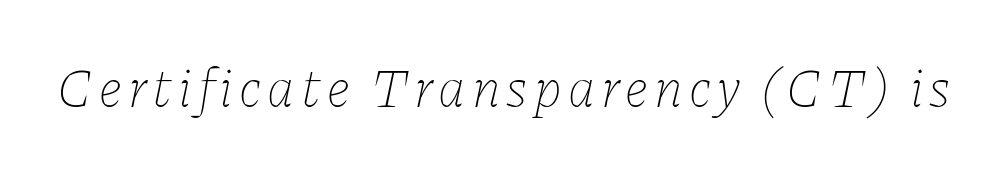
{"italic": "yes", "lean": "right", "slant_degrees": 11, "bold": "no", "weight": "thin", "width": "normal", "stroke_contrast": "low", "x_height": "medium", "monospaced": "no", "underline": "no", "glyph_px": 55}
